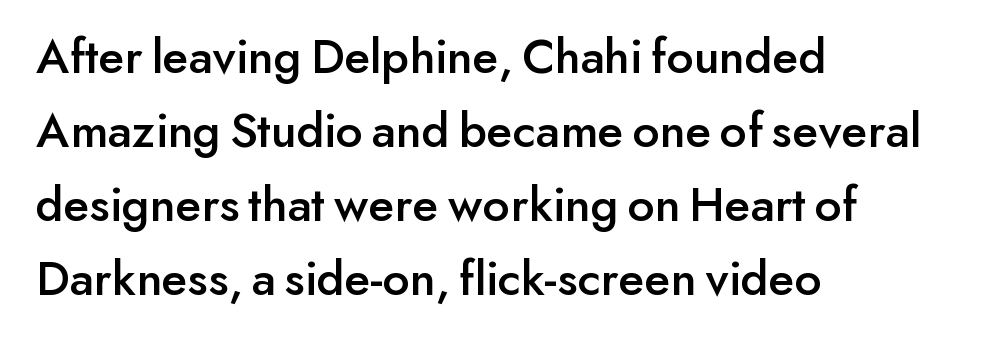
The image shows 51 px sans-serif type, upright; set left-aligned, normal line spacing (1.45x), normal letter spacing, not underlined; low stroke contrast and a small x-height.
